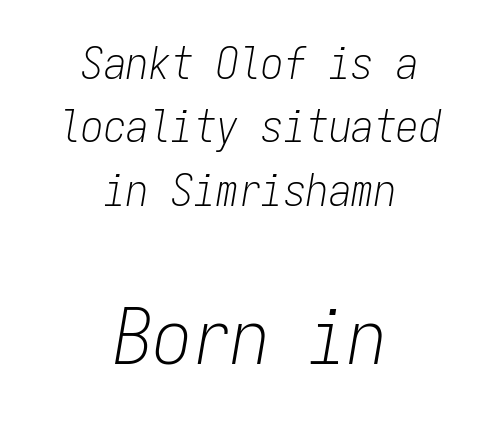
Q: Is the text bold? A: No.
Q: Is the text italic (slanted)? A: Yes, it leans right by about 9 degrees.
Q: Is the text underlined? A: No.
Q: How is the paragraph aligned? A: Centered.
Q: Is the spacing between letters normal or unusually wide? A: Normal.
Q: Is the spacing between lines tight, normal or loose? A: Normal.
Q: Which block of text is set in a larger size, the first (top) or the second (bottom)? A: The second (bottom) one.
Q: Width (condensed, normal, or wide)? A: Condensed.
Q: Stroke contrast? A: Low.
Q: x-height? A: Medium.
Q: Monospaced? A: Yes.
